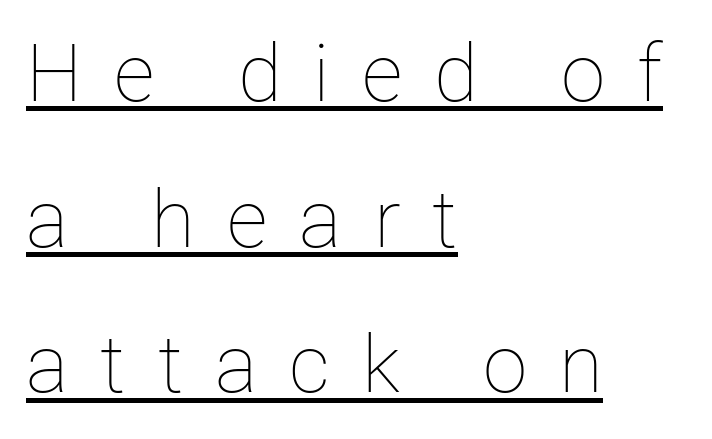
Think standard paragraph weight, or any step lighter than that. Character widths vary here, with narrow letters taking less room than wide ones. Horizontally, the lines are justified to the leading edge only. If you drew a line through each stem, it would be perfectly vertical. Between one letter and the next there's a generous, obvious gap. A baseline rule has been typeset under these characters.
